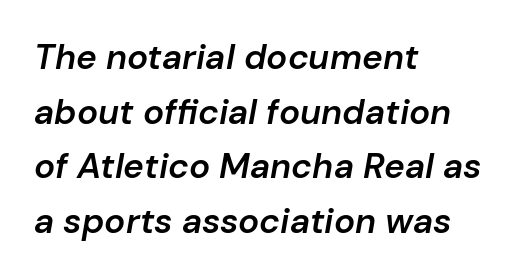
The image shows 35 px semibold type, italic (leaning right); set left-aligned, normal line spacing (1.56x), normal letter spacing, not underlined; low stroke contrast and a medium x-height.
